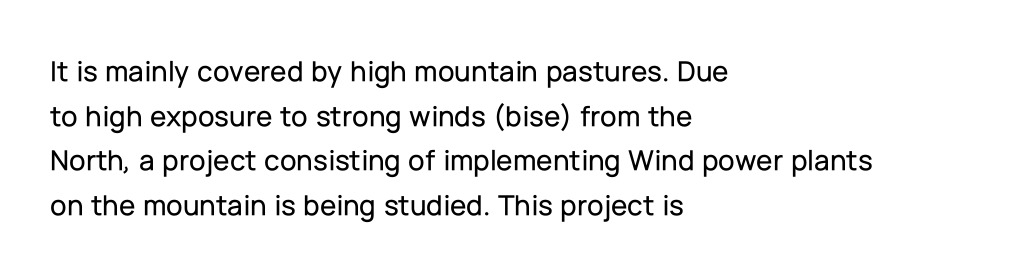
Does the copy run flush right? No — it runs flush left. A typesetter would call this leading conventional body-copy spacing. Lines of text with bare space underneath. The font family rendered here belongs to the sans-serif group. Varying glyph widths throughout — classic text-font behaviour.
